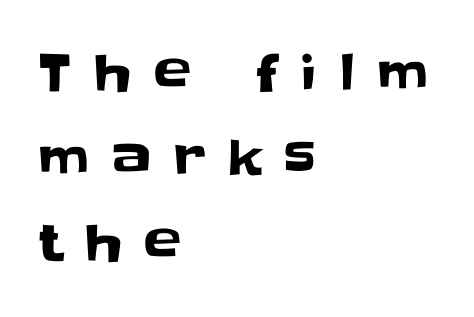
A typesetter would call this heavily tracked-out type. A bare baseline throughout the passage. To sum up the face: it is a sans, with no serifs. These lines were composed using upright roman letters. Do the characters align in a grid? No, the font is proportional. Evenly set lines give the paragraph a standard silhouette.
